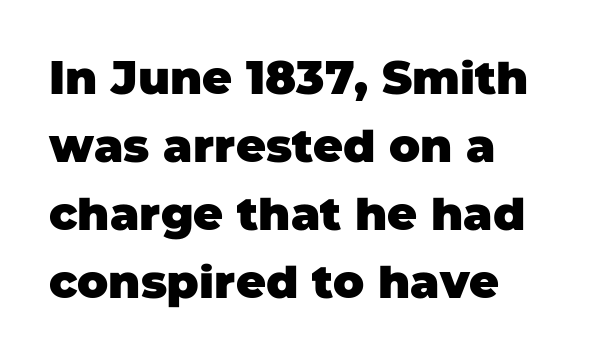
{"serif": "no", "bold": "yes", "weight": "heavy", "width": "normal", "stroke_contrast": "low", "x_height": "large", "monospaced": "no", "underline": "no", "align": "left", "line_spacing": "normal", "line_spacing_ratio": 1.48, "letter_spacing": "normal", "letter_spacing_em": 0.0, "glyph_px": 46}
